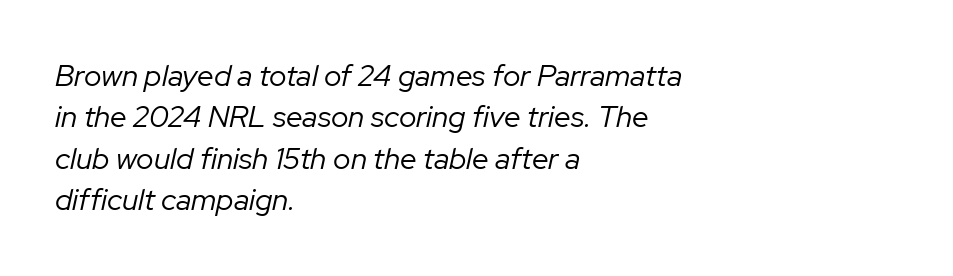
{"italic": "yes", "lean": "right", "slant_degrees": 12, "bold": "no", "weight": "regular", "width": "normal", "stroke_contrast": "low", "x_height": "medium", "monospaced": "no", "underline": "no", "align": "left", "line_spacing": "normal", "line_spacing_ratio": 1.38, "letter_spacing": "normal", "letter_spacing_em": 0.0, "glyph_px": 30}
